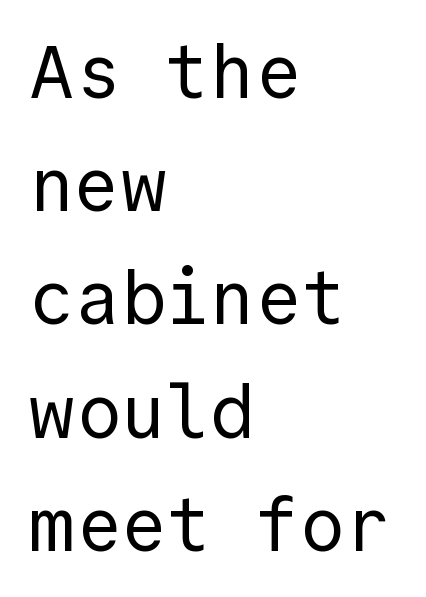
The image shows 75 px regular-weight sans-serif type, upright, monospaced; set left-aligned, normal line spacing (1.51x), normal letter spacing, not underlined; a medium x-height.
